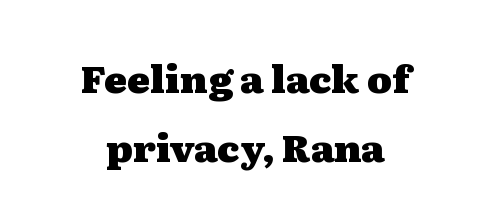
{"serif": "yes", "italic": "no", "bold": "yes", "weight": "heavy", "width": "wide", "stroke_contrast": "medium", "x_height": "medium", "monospaced": "no", "underline": "no", "align": "center", "line_spacing_ratio": 1.81, "letter_spacing": "normal", "letter_spacing_em": 0.0, "glyph_px": 38}
